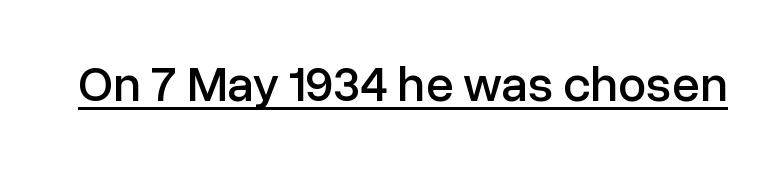
The image shows 50 px sans-serif type, upright; set normal letter spacing, underlined; low stroke contrast and a medium x-height.
